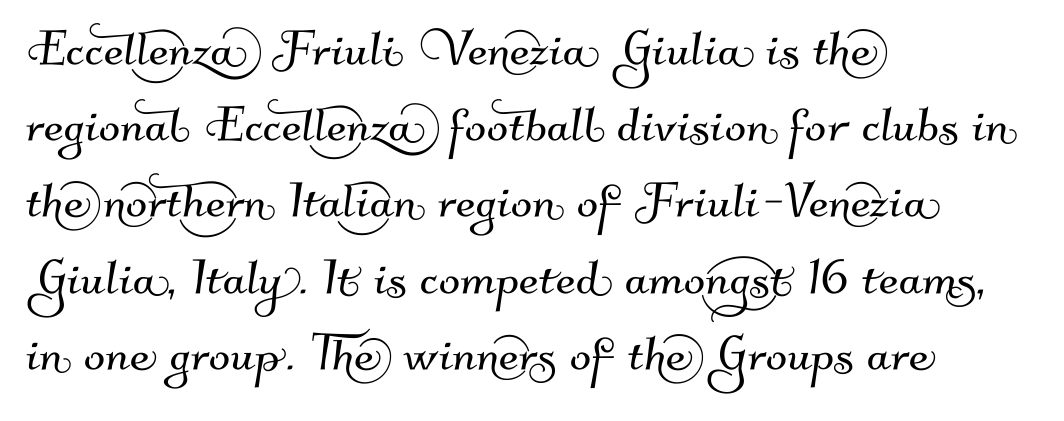
Inter-character spacing is left at the font's built-in metrics. Descenders hang freely into open space. Think of a printed novel: that variable character pitch is what you see here. The text block is weighted toward the left margin, trailing off unevenly rightward. Nothing sits at the stroke ends, so this counts as sans-serif.
